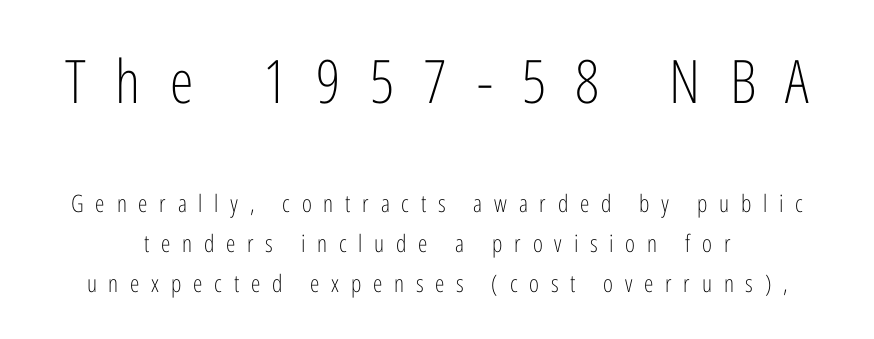
{"serif": "no", "italic": "no", "bold": "no", "weight": "light", "width": "condensed", "stroke_contrast": "low", "x_height": "medium", "monospaced": "no", "underline": "no", "line_spacing": "normal", "line_spacing_ratio": 1.67, "letter_spacing": "wide", "letter_spacing_em": 0.49, "larger_block": "first", "size_ratio": 2.5, "glyph_px": 60}
